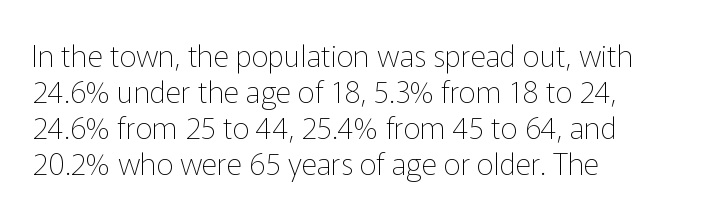
The image shows 30 px thin sans-serif type, upright; set left-aligned, line spacing 1.2x, normal letter spacing, not underlined; low stroke contrast and a medium x-height.
